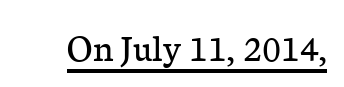
The face looks like a standard text weight, possibly lighter. What decoration does the sample have? An underline. Old-style or modern, the face here clearly has serifs. Nothing unusual about the tracking: characters are spaced as the font intends. The type sits square on the baseline with zero lean.
